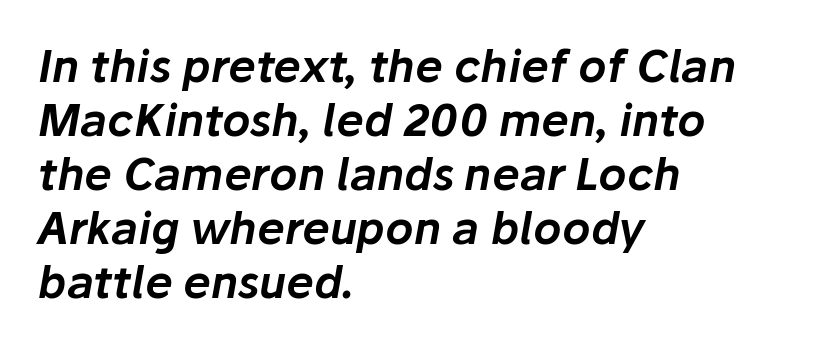
Q: Is the text italic (slanted)? A: Yes, it leans right by about 10 degrees.
Q: Is the text underlined? A: No.
Q: How is the paragraph aligned? A: Left-aligned.
Q: Is the spacing between letters normal or unusually wide? A: Normal.
Q: Width (condensed, normal, or wide)? A: Normal.
Q: Stroke contrast? A: Low.
Q: x-height? A: Medium.
Q: Monospaced? A: No.
